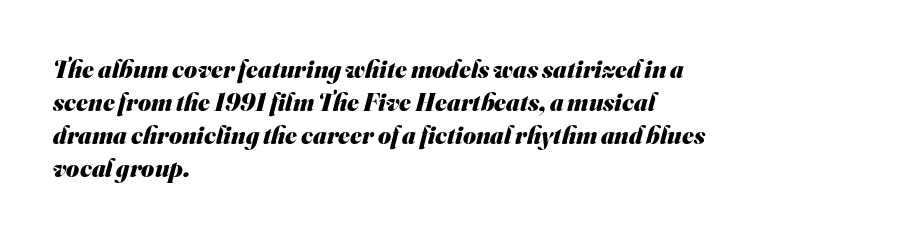
{"bold": "yes", "underline": "no", "align": "left", "line_spacing": "normal", "line_spacing_ratio": 1.32, "letter_spacing": "normal", "letter_spacing_em": 0.0, "glyph_px": 25}
